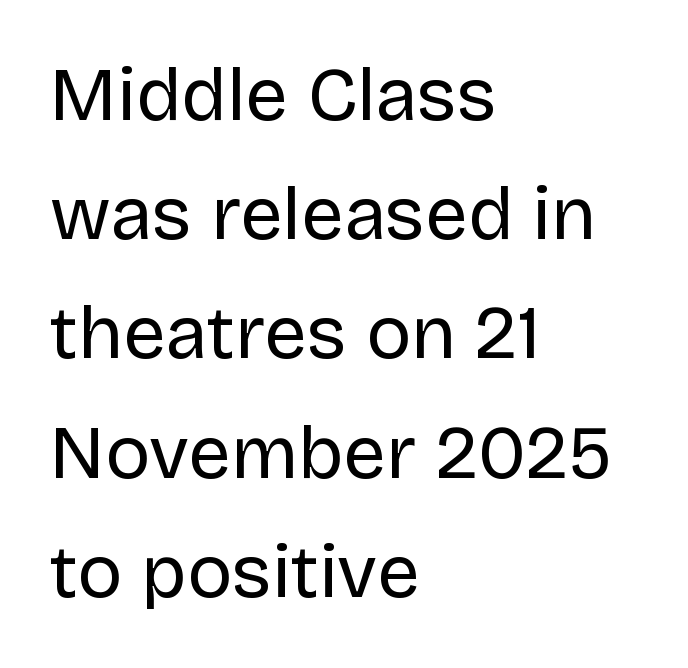
{"serif": "no", "italic": "no", "bold": "no", "weight": "regular", "width": "normal", "stroke_contrast": "low", "x_height": "large", "monospaced": "no", "underline": "no", "align": "left", "line_spacing": "normal", "line_spacing_ratio": 1.59, "letter_spacing": "normal", "letter_spacing_em": 0.0, "glyph_px": 75}
